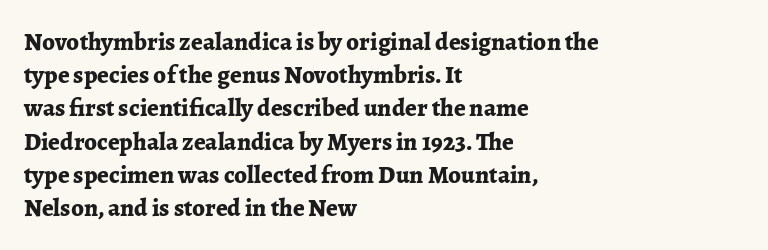
One-word summary of the alignment: left. Compared with an ordinary text face, these strokes are far heavier — a full bold. Interline gaps are of average width in this sample. Letter spacing: default. The baseline area is clear. The letters stand upright; this is a roman face.
